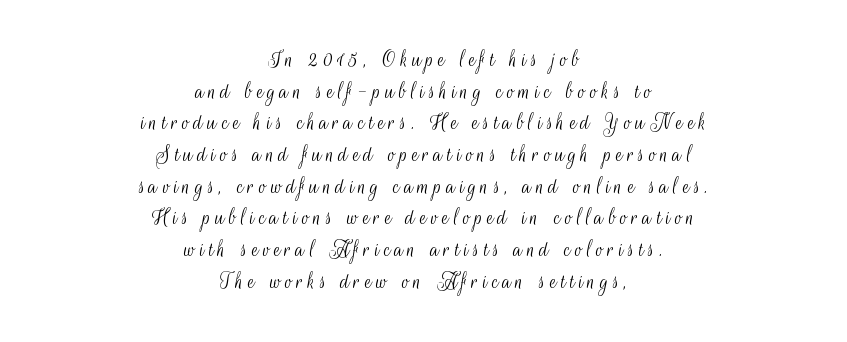
{"bold": "no", "underline": "no", "align": "center", "line_spacing": "normal", "line_spacing_ratio": 1.32, "glyph_px": 24}
